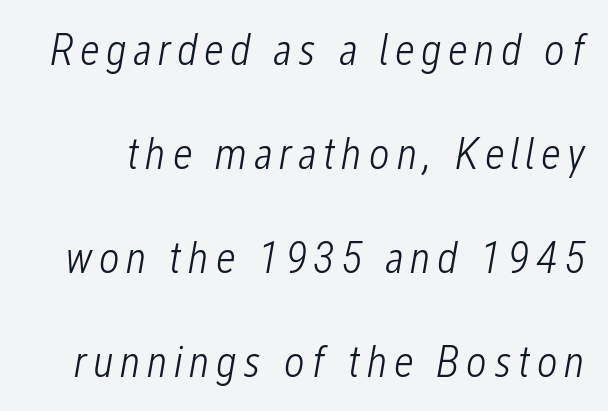
The image shows 45 px light, condensed type, italic (leaning right); set loose line spacing (2.31x), not underlined; low stroke contrast and a medium x-height.
